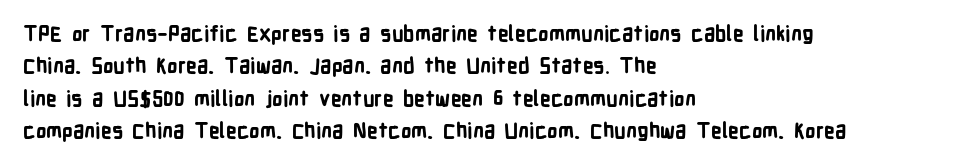
{"italic": "no", "bold": "yes", "underline": "no", "align": "left", "line_spacing": "normal", "line_spacing_ratio": 1.54, "letter_spacing": "normal", "letter_spacing_em": 0.0, "glyph_px": 21}
